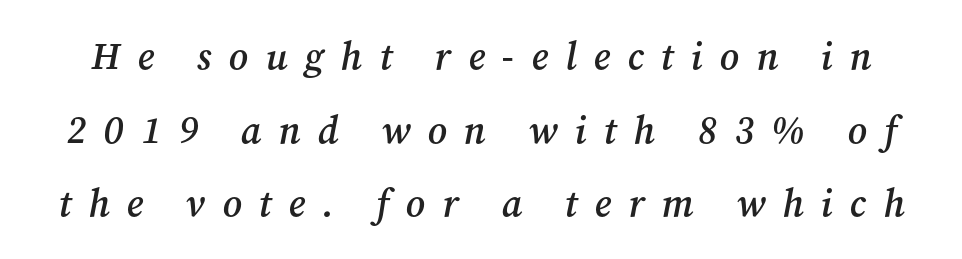
Q: Is the text bold? A: Semi-bold.
Q: Is the text italic (slanted)? A: Yes, it leans right by about 12 degrees.
Q: Is the typeface a serif or a sans-serif typeface? A: Serif.
Q: Is the text underlined? A: No.
Q: Is the spacing between letters normal or unusually wide? A: Unusually wide.
Q: Is the spacing between lines tight, normal or loose? A: Loose.
Q: Width (condensed, normal, or wide)? A: Normal.
Q: Stroke contrast? A: Medium.
Q: x-height? A: Medium.
Q: Monospaced? A: No.
